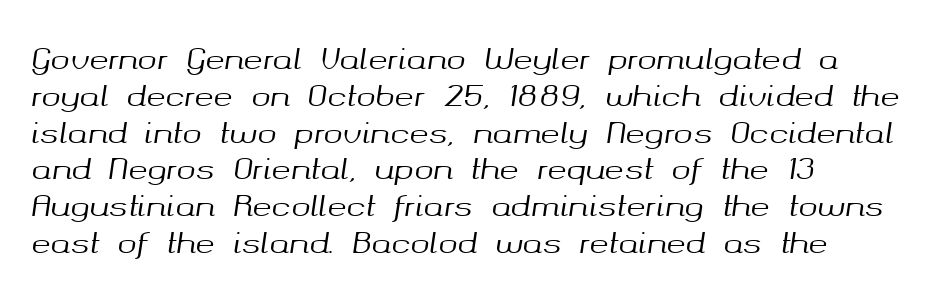
The image shows 29 px text type, italic (leaning right); set left-aligned, normal line spacing (1.27x), normal letter spacing, not underlined; medium stroke contrast and a medium x-height.
